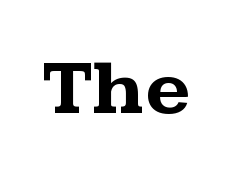
The image shows 79 px bold, wide serif type, upright; set normal letter spacing, not underlined; medium stroke contrast and a medium x-height.
